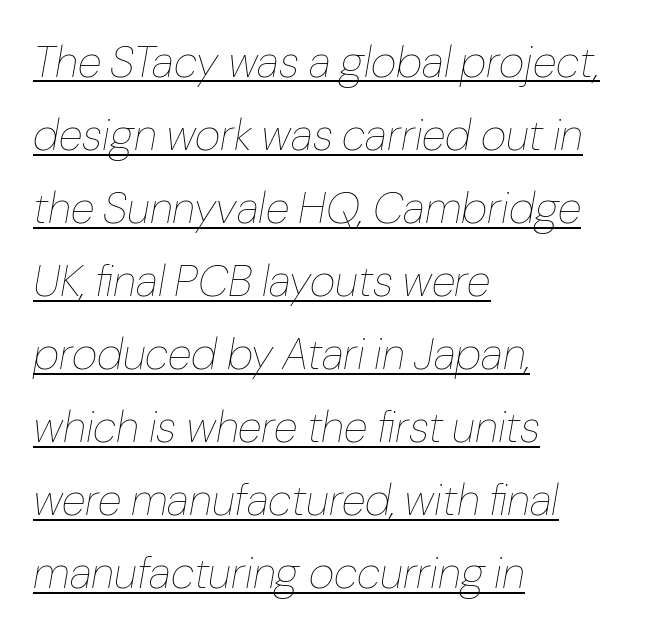
The image shows 44 px thin type, italic (leaning right); set left-aligned, normal line spacing (1.66x), normal letter spacing, underlined; low stroke contrast and a medium x-height.
